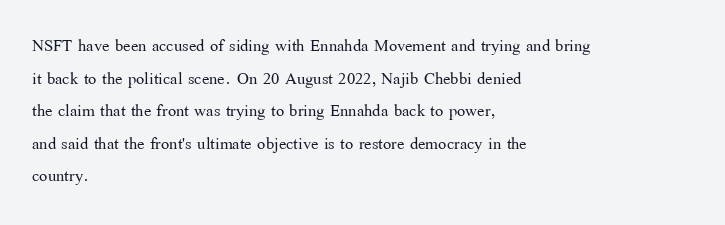
Rows of type keep a routine distance in the vertical direction. The space beneath each line is pristine and unruled. Which margin do the lines hug? The left one — the right edge is uneven. The letterforms sit shoulder to shoulder at normal distance.
